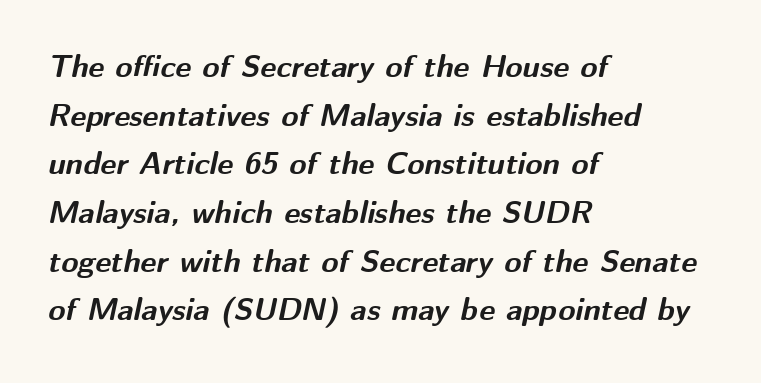
{"italic": "yes", "lean": "right", "slant_degrees": 12, "bold": "yes", "weight": "bold", "width": "normal", "stroke_contrast": "medium", "x_height": "medium", "monospaced": "no", "underline": "no", "align": "left", "line_spacing": "normal", "line_spacing_ratio": 1.57, "letter_spacing": "normal", "letter_spacing_em": 0.0, "glyph_px": 31}
